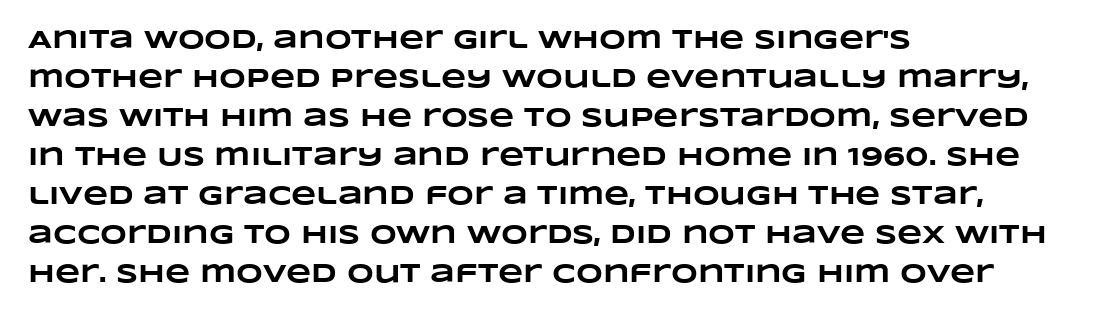
{"bold": "yes", "underline": "no", "align": "left", "line_spacing": "normal", "line_spacing_ratio": 1.5, "letter_spacing": "normal", "letter_spacing_em": 0.0, "glyph_px": 26}
